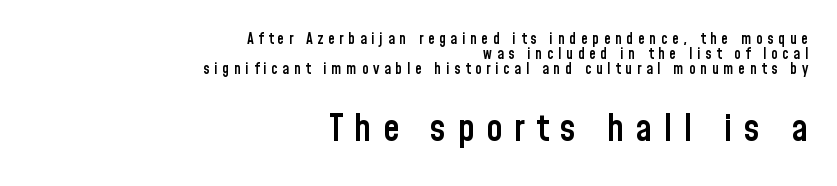
Italic? Not at all — the glyphs are vertical. A typesetter would call this proportional, since set widths differ per character. The passage shown is not underscored anywhere. The typesetter chose a ragged-left arrangement here.
